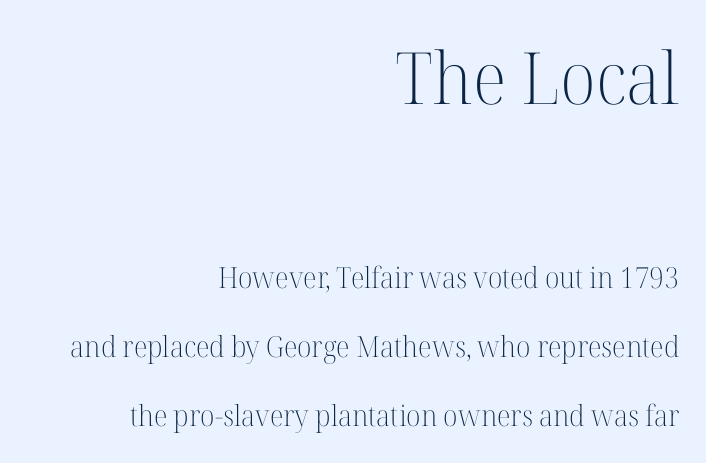
{"serif": "yes", "italic": "no", "bold": "no", "weight": "light", "width": "normal", "stroke_contrast": "high", "x_height": "medium", "monospaced": "no", "underline": "no", "align": "right", "line_spacing": "loose", "line_spacing_ratio": 2.39, "letter_spacing": "normal", "letter_spacing_em": 0.0, "larger_block": "first", "size_ratio": 2.48, "glyph_px": 72}
